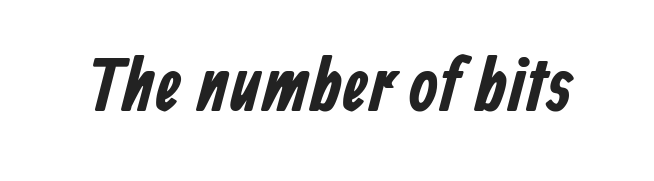
The image shows 75 px condensed sans-serif type; set normal letter spacing, not underlined; low stroke contrast and a medium x-height.
